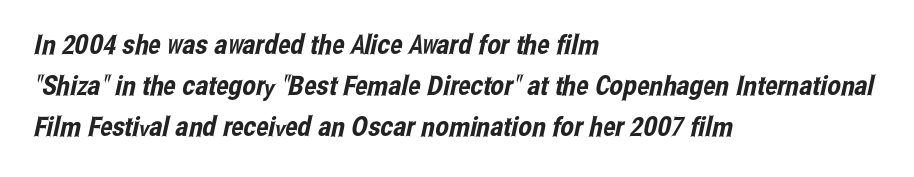
The image shows 27 px text type; set left-aligned, normal line spacing (1.52x), normal letter spacing, not underlined.
